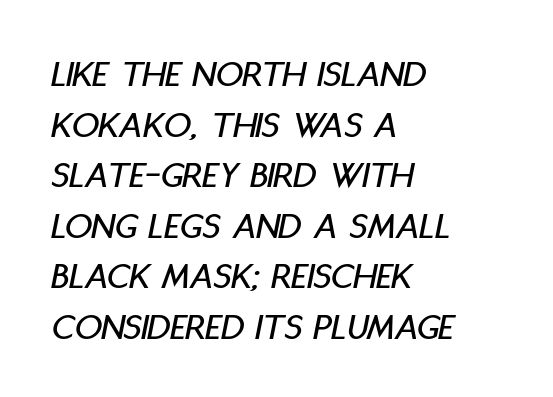
Q: Is the text italic (slanted)? A: Yes, it leans right by about 11 degrees.
Q: Is the text underlined? A: No.
Q: How is the paragraph aligned? A: Left-aligned.
Q: Is the spacing between letters normal or unusually wide? A: Normal.
Q: Is the spacing between lines tight, normal or loose? A: Normal.
Q: Width (condensed, normal, or wide)? A: Condensed.
Q: Stroke contrast? A: Low.
Q: x-height? A: Large.
Q: Monospaced? A: No.
